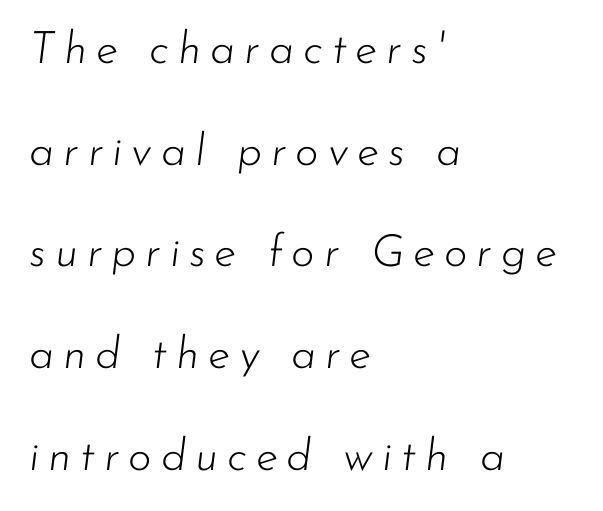
{"italic": "yes", "lean": "right", "slant_degrees": 7, "bold": "no", "weight": "light", "width": "normal", "stroke_contrast": "low", "x_height": "small", "monospaced": "no", "underline": "no", "align": "left", "line_spacing": "loose", "line_spacing_ratio": 2.26, "letter_spacing": "wide", "letter_spacing_em": 0.2, "glyph_px": 45}
